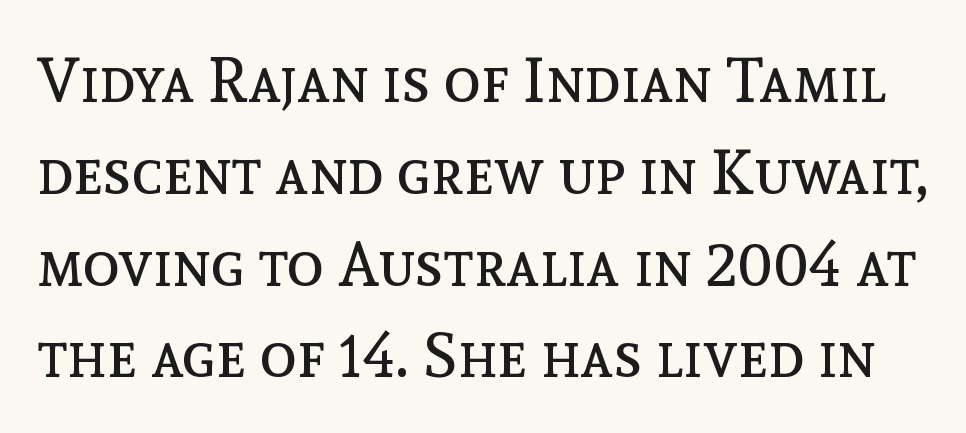
Q: Is the text bold? A: No.
Q: Is the text italic (slanted)? A: No, it is upright.
Q: Is the text underlined? A: No.
Q: Is the spacing between letters normal or unusually wide? A: Normal.
Q: Is the spacing between lines tight, normal or loose? A: Normal.
Q: Width (condensed, normal, or wide)? A: Normal.
Q: x-height? A: Medium.
Q: Monospaced? A: No.
